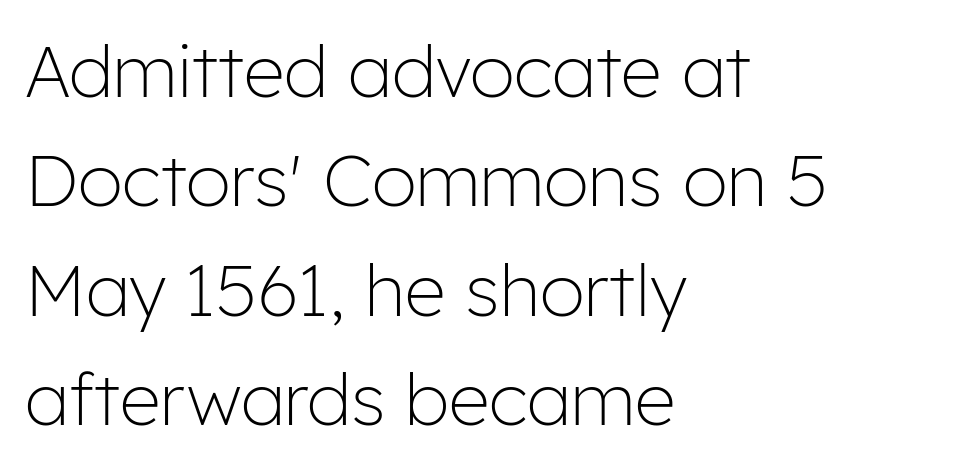
Regular leading. Is this a sans? Yes — the strokes have no serifs. Proportional: the letters do not fall into vertical columns. This rendering uses left alignment, leaving the right contour irregular.
